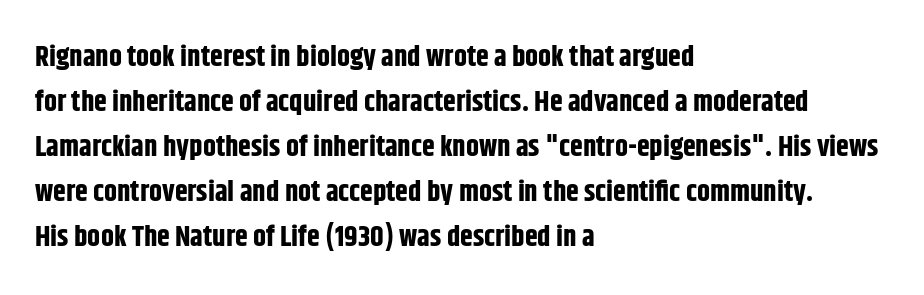
The image shows 29 px bold, condensed sans-serif type, upright; set left-aligned, normal line spacing (1.55x), normal letter spacing, not underlined; low stroke contrast and a large x-height.
